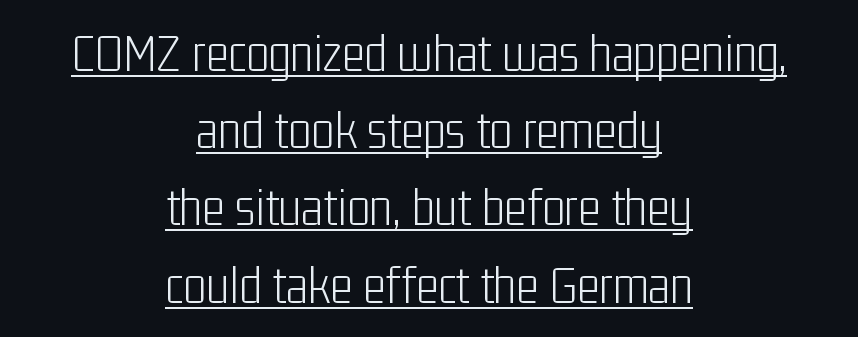
Q: Is the text bold? A: No.
Q: Is the text italic (slanted)? A: No, it is upright.
Q: Is the typeface a serif or a sans-serif typeface? A: Sans-serif.
Q: Is the text underlined? A: Yes.
Q: How is the paragraph aligned? A: Centered.
Q: Is the spacing between letters normal or unusually wide? A: Normal.
Q: Is the spacing between lines tight, normal or loose? A: Normal.
Q: Width (condensed, normal, or wide)? A: Condensed.
Q: Stroke contrast? A: Low.
Q: x-height? A: Medium.
Q: Monospaced? A: No.
